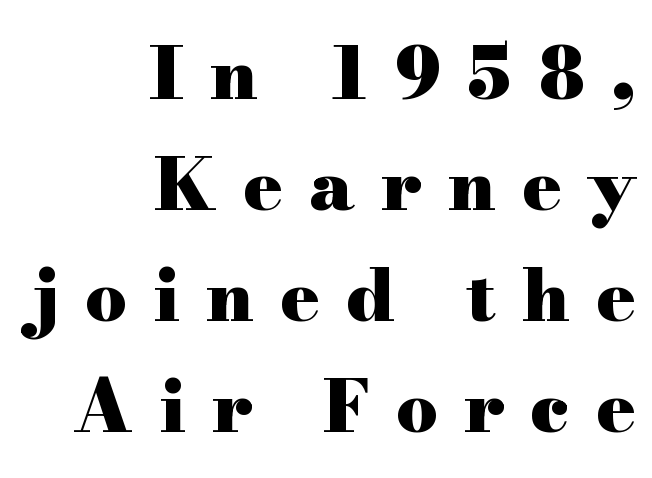
Q: Is the text bold? A: Yes.
Q: Is the text italic (slanted)? A: No, it is upright.
Q: Is the typeface a serif or a sans-serif typeface? A: Serif.
Q: Is the text underlined? A: No.
Q: How is the paragraph aligned? A: Right-aligned.
Q: Is the spacing between letters normal or unusually wide? A: Unusually wide.
Q: Is the spacing between lines tight, normal or loose? A: Normal.
Q: Width (condensed, normal, or wide)? A: Wide.
Q: Stroke contrast? A: High.
Q: x-height? A: Small.
Q: Monospaced? A: No.
